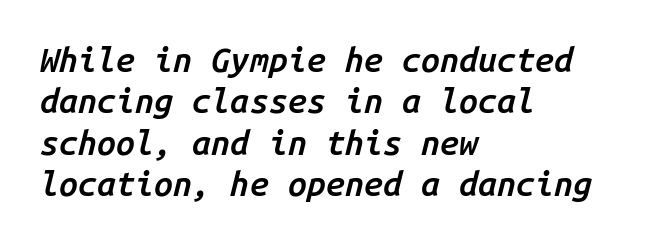
{"italic": "yes", "lean": "right", "slant_degrees": 14, "bold": "semi", "weight": "semibold", "width": "normal", "stroke_contrast": "low", "x_height": "medium", "monospaced": "yes", "underline": "no", "align": "left", "line_spacing_ratio": 1.22, "letter_spacing": "normal", "letter_spacing_em": 0.0, "glyph_px": 34}
